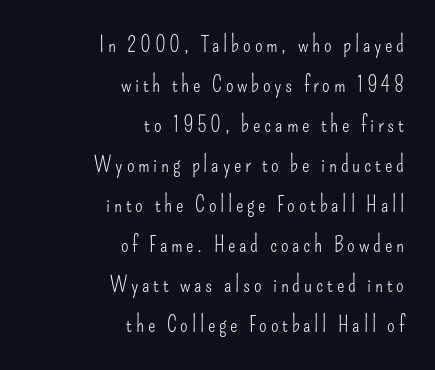
The image shows 22 px text type, upright; set right-aligned, line spacing 1.82x, not underlined.
